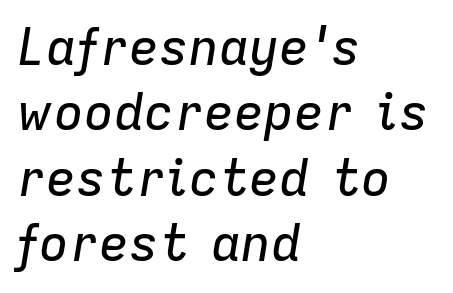
{"italic": "yes", "lean": "right", "slant_degrees": 9, "width": "normal", "stroke_contrast": "low", "x_height": "medium", "monospaced": "no", "underline": "no", "align": "left", "line_spacing": "normal", "line_spacing_ratio": 1.31, "letter_spacing": "normal", "letter_spacing_em": 0.0, "glyph_px": 50}
